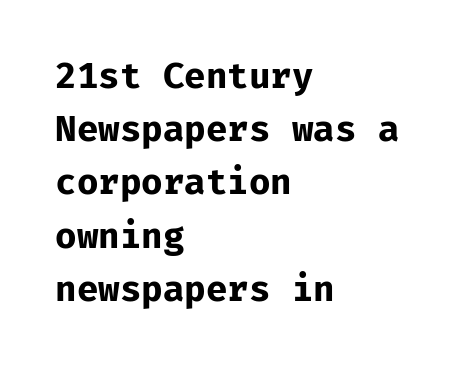
The image shows 35 px bold sans-serif type, upright, monospaced; set left-aligned, normal line spacing (1.52x), normal letter spacing, not underlined; low stroke contrast and a medium x-height.
